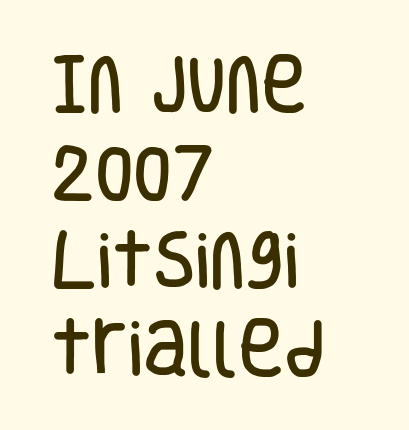
Q: Is the text italic (slanted)? A: No, it is upright.
Q: Is the typeface a serif or a sans-serif typeface? A: Sans-serif.
Q: Is the text underlined? A: No.
Q: How is the paragraph aligned? A: Left-aligned.
Q: Is the spacing between letters normal or unusually wide? A: Normal.
Q: Is the spacing between lines tight, normal or loose? A: Normal.
Q: Width (condensed, normal, or wide)? A: Condensed.
Q: Stroke contrast? A: Low.
Q: x-height? A: Large.
Q: Monospaced? A: No.
